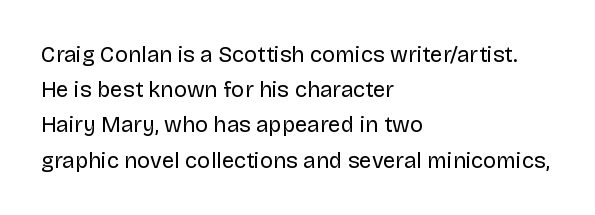
Q: Is the text bold? A: No.
Q: Is the text italic (slanted)? A: No, it is upright.
Q: Is the text underlined? A: No.
Q: How is the paragraph aligned? A: Left-aligned.
Q: Is the spacing between letters normal or unusually wide? A: Normal.
Q: Is the spacing between lines tight, normal or loose? A: Normal.
